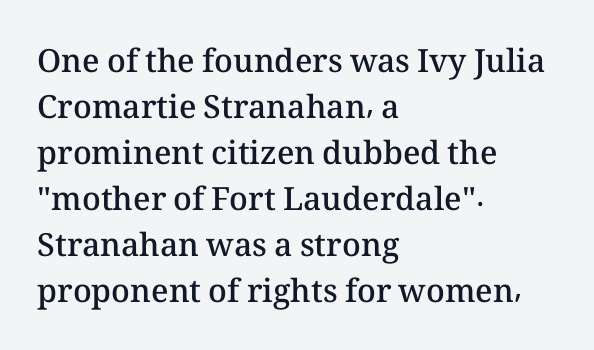
The typesetter chose a ragged-right arrangement here. You could not count columns in this text — the font is proportionally spaced. There is no visible air inserted between adjacent glyphs. The face used here is a semibold: visibly heavier than regular, lighter than bold. Rule under the text: the space is simply empty.
